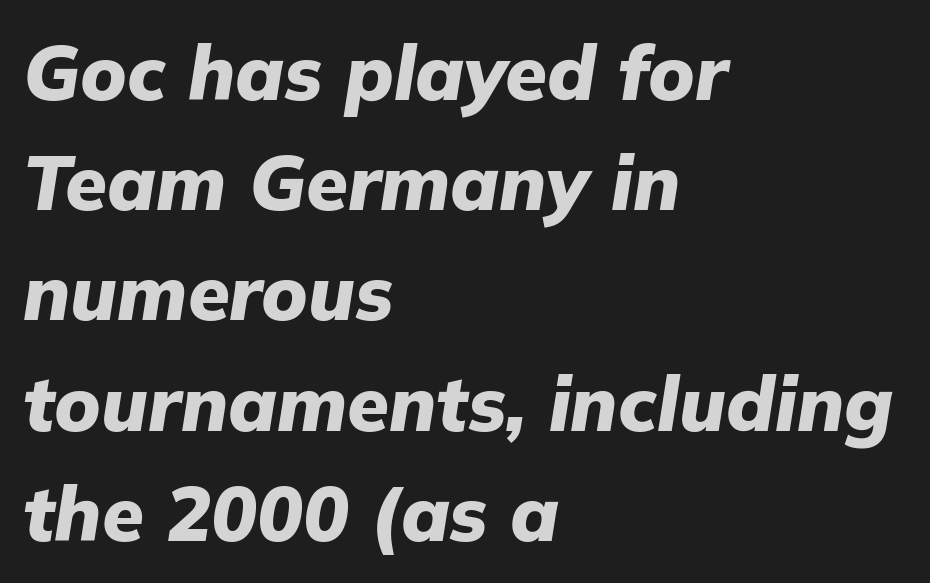
The setting favours the left margin, as ordinary paragraphs usually do. The block of text has a typical density, with ordinary space between rows. Set as a true bold cut, around the 700 mark. This sample uses an oblique cut, with every glyph tilted off the vertical.
